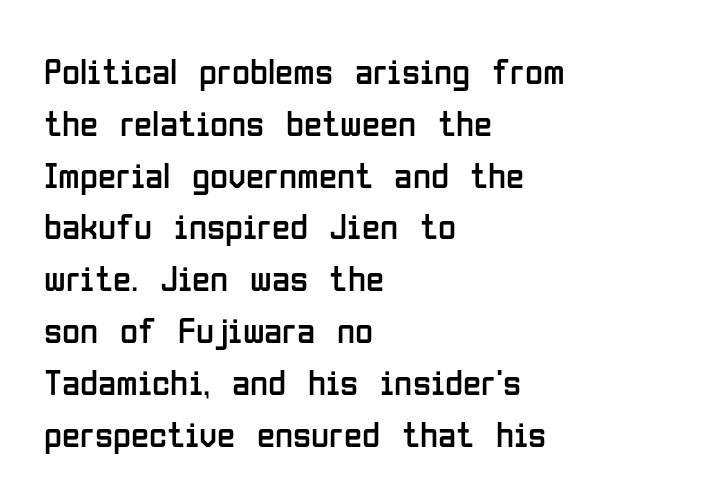
{"serif": "no", "italic": "no", "bold": "no", "weight": "regular", "width": "condensed", "stroke_contrast": "low", "x_height": "medium", "monospaced": "no", "underline": "no", "align": "left", "line_spacing": "normal", "line_spacing_ratio": 1.4, "letter_spacing": "normal", "letter_spacing_em": 0.0, "glyph_px": 37}
